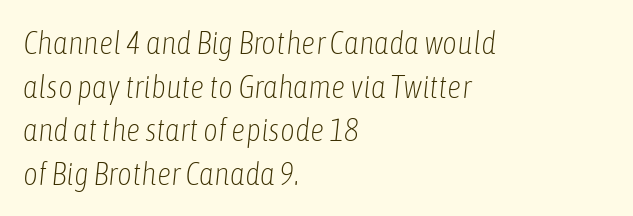
{"italic": "yes", "lean": "right", "slant_degrees": 6, "bold": "no", "weight": "light", "width": "condensed", "stroke_contrast": "low", "x_height": "medium", "monospaced": "no", "underline": "no", "align": "left", "line_spacing": "normal", "line_spacing_ratio": 1.36, "letter_spacing": "normal", "letter_spacing_em": 0.0, "glyph_px": 32}
